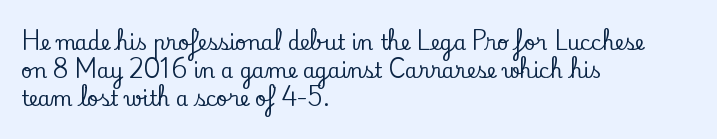
{"italic": "no", "underline": "no", "align": "left", "line_spacing": "normal", "line_spacing_ratio": 1.41, "letter_spacing": "normal", "letter_spacing_em": 0.0, "glyph_px": 20}
